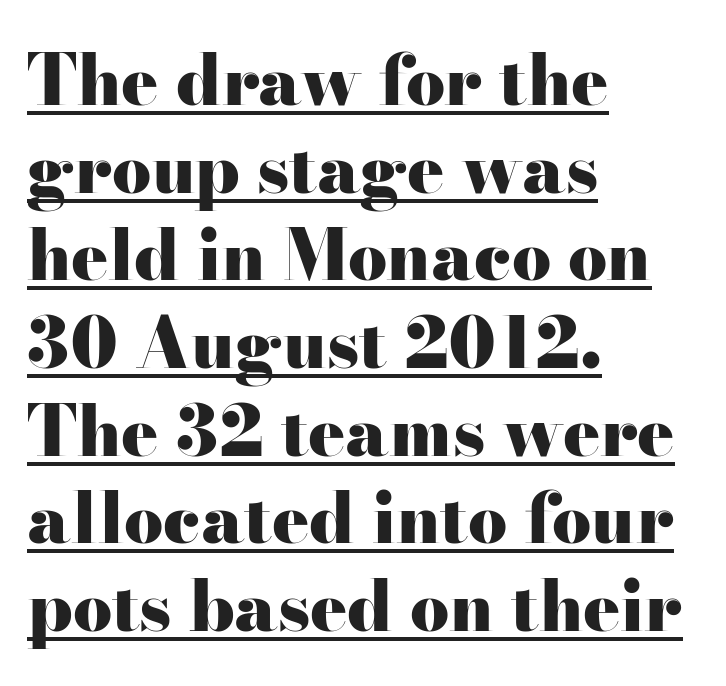
Q: Is the text bold? A: Yes.
Q: Is the text italic (slanted)? A: No, it is upright.
Q: Is the typeface a serif or a sans-serif typeface? A: Serif.
Q: Is the text underlined? A: Yes.
Q: How is the paragraph aligned? A: Left-aligned.
Q: Is the spacing between letters normal or unusually wide? A: Normal.
Q: Is the spacing between lines tight, normal or loose? A: Normal.
Q: Width (condensed, normal, or wide)? A: Wide.
Q: Stroke contrast? A: High.
Q: x-height? A: Small.
Q: Monospaced? A: No.
